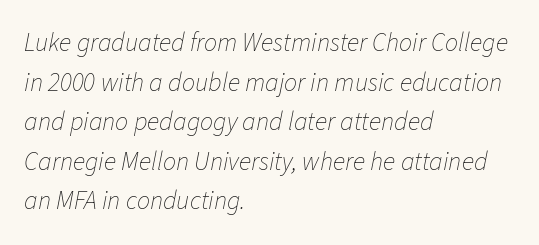
These lines sit exactly where default settings would place them. The glyphs look as if they've been sheared to an angle. Plain, unruled lines of type. Notice how the passage keeps a crisp vertical edge on the left only. In terms of letterspacing, this is plain default setting. The typeface has the unassuming heft of standard copy or less.
